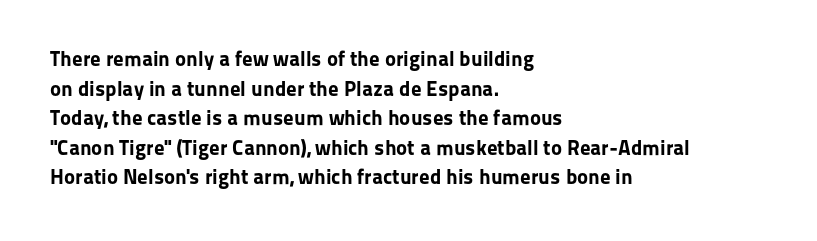
The image shows 21 px bold type, upright; set left-aligned, normal line spacing (1.41x), normal letter spacing, not underlined.
